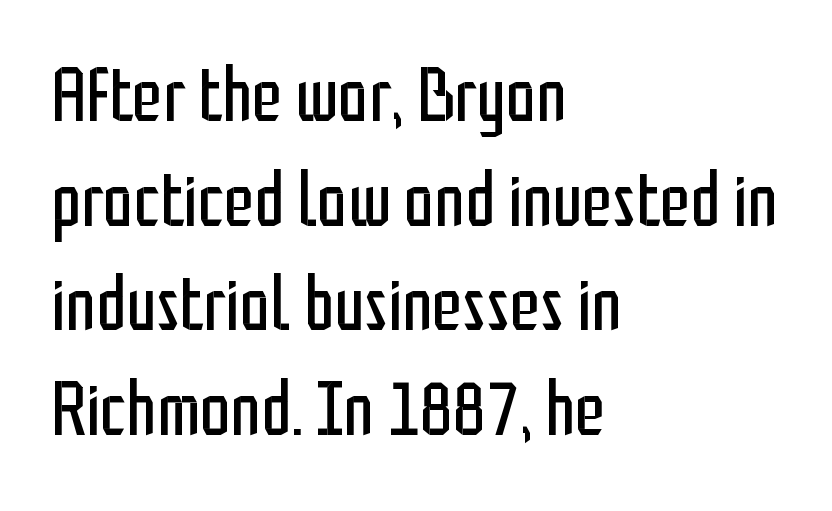
The image shows 77 px regular-weight, condensed sans-serif type, upright; set left-aligned, normal line spacing (1.36x), normal letter spacing, not underlined; low stroke contrast and a medium x-height.
